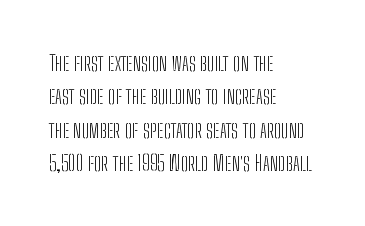
The image shows 22 px text type, upright; set left-aligned, normal line spacing (1.52x), normal letter spacing, not underlined.
